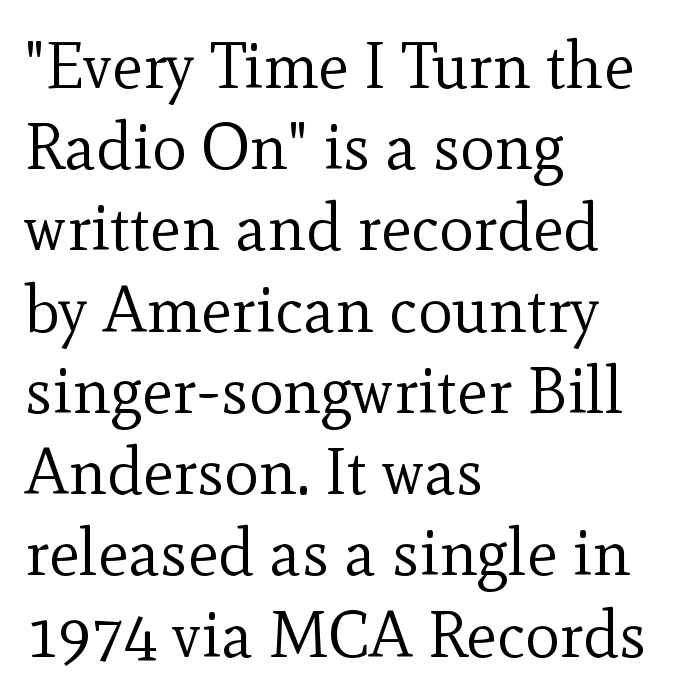
{"serif": "yes", "italic": "no", "bold": "no", "weight": "regular", "width": "normal", "x_height": "small", "monospaced": "no", "underline": "no", "align": "left", "line_spacing": "normal", "line_spacing_ratio": 1.25, "letter_spacing": "normal", "letter_spacing_em": 0.0, "glyph_px": 65}
